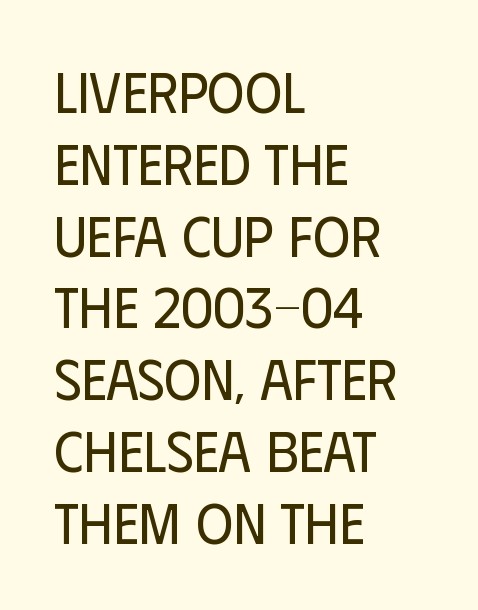
The image shows 57 px regular-weight, condensed sans-serif type, upright; set left-aligned, normal line spacing (1.26x), normal letter spacing, not underlined; low stroke contrast and a large x-height.
